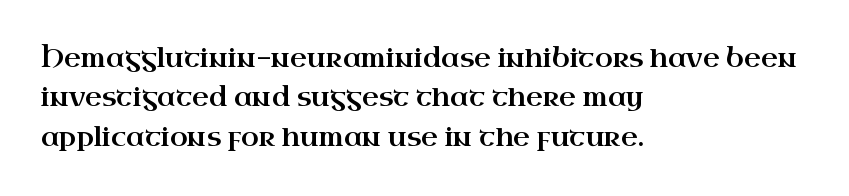
{"italic": "no", "underline": "no", "align": "left", "line_spacing": "normal", "line_spacing_ratio": 1.51, "letter_spacing": "normal", "letter_spacing_em": 0.0, "glyph_px": 26}
